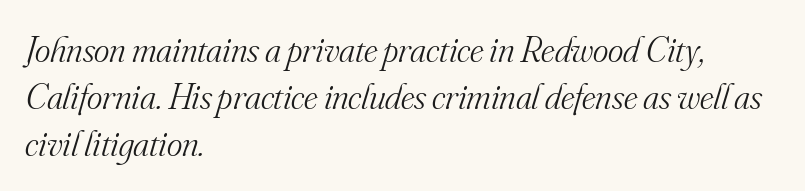
A light-to-regular cut is what we see here. Think of a printed novel: that variable character pitch is what you see here. Tracking value appears to be zero — textbook default spacing. The rows are spaced the way most documents space them.
